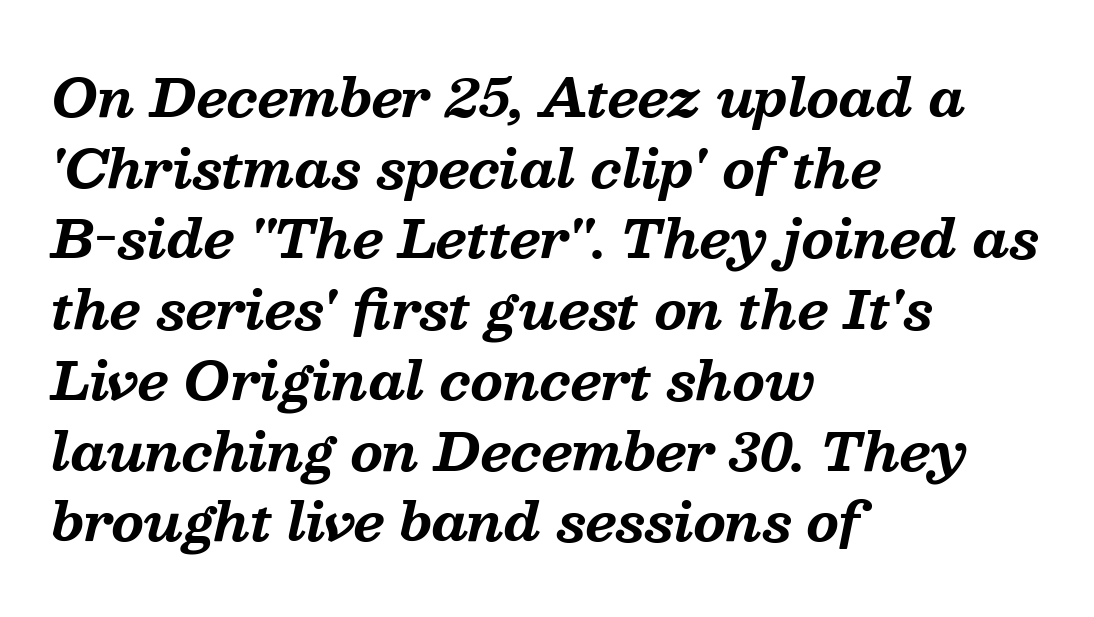
{"serif": "yes", "italic": "yes", "lean": "right", "slant_degrees": 13, "bold": "yes", "weight": "bold", "width": "normal", "stroke_contrast": "medium", "x_height": "medium", "monospaced": "no", "underline": "no", "align": "left", "line_spacing": "normal", "line_spacing_ratio": 1.36, "letter_spacing": "normal", "letter_spacing_em": 0.0, "glyph_px": 52}
